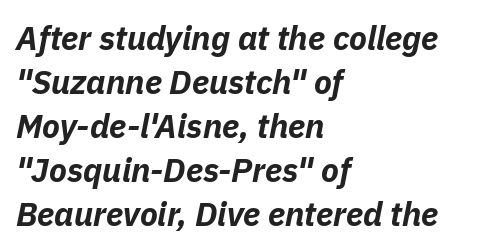
The image shows 33 px bold type, italic (leaning right); set left-aligned, normal line spacing (1.33x), normal letter spacing, not underlined; low stroke contrast and a medium x-height.
